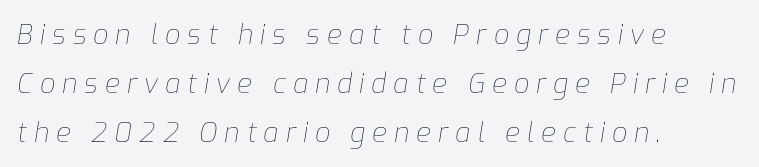
{"italic": "yes", "lean": "right", "slant_degrees": 9, "bold": "no", "underline": "no", "align": "left", "line_spacing_ratio": 1.81, "letter_spacing": "wide", "letter_spacing_em": 0.26, "glyph_px": 27}
